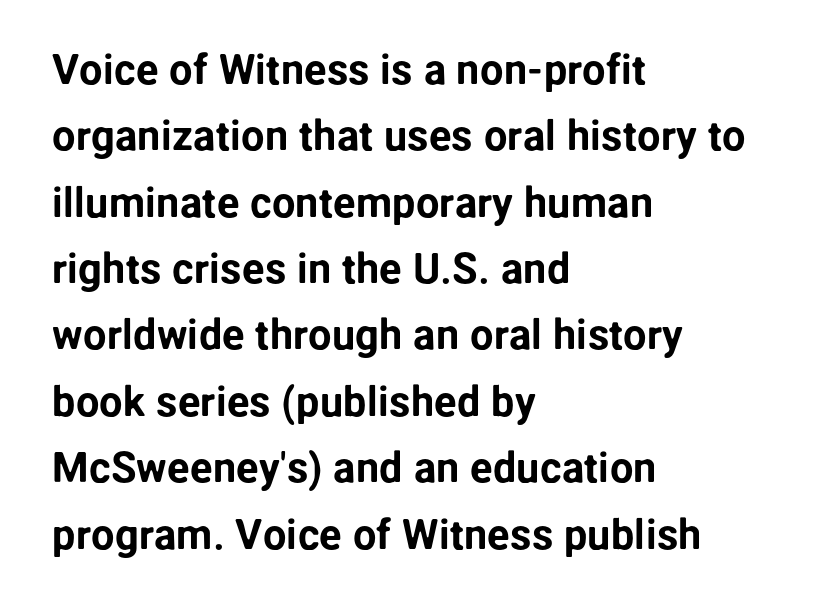
Q: Is the text italic (slanted)? A: No, it is upright.
Q: Is the typeface a serif or a sans-serif typeface? A: Sans-serif.
Q: Is the text underlined? A: No.
Q: How is the paragraph aligned? A: Left-aligned.
Q: Is the spacing between letters normal or unusually wide? A: Normal.
Q: Is the spacing between lines tight, normal or loose? A: Normal.
Q: Width (condensed, normal, or wide)? A: Normal.
Q: Stroke contrast? A: Low.
Q: x-height? A: Medium.
Q: Monospaced? A: No.
